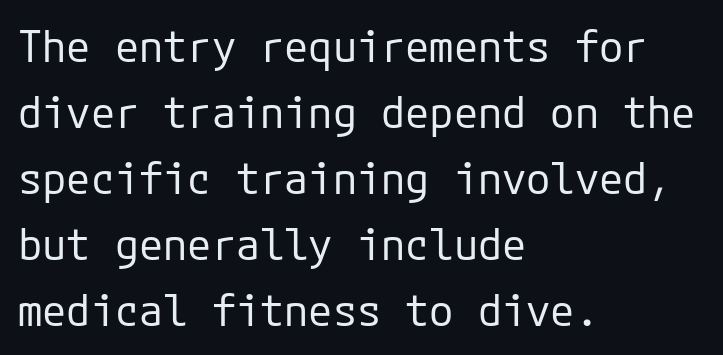
{"serif": "no", "italic": "no", "bold": "no", "weight": "regular", "width": "normal", "stroke_contrast": "low", "x_height": "medium", "underline": "no", "align": "left", "line_spacing": "normal", "line_spacing_ratio": 1.5, "letter_spacing": "normal", "letter_spacing_em": 0.0, "glyph_px": 44}
